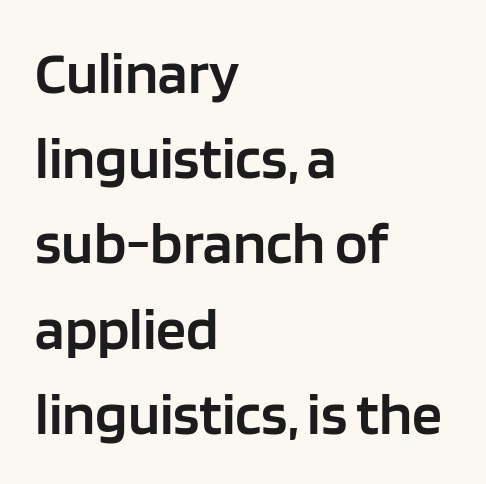
The image shows 60 px semibold sans-serif type, upright; set left-aligned, normal line spacing (1.42x), normal letter spacing, not underlined; low stroke contrast and a large x-height.
